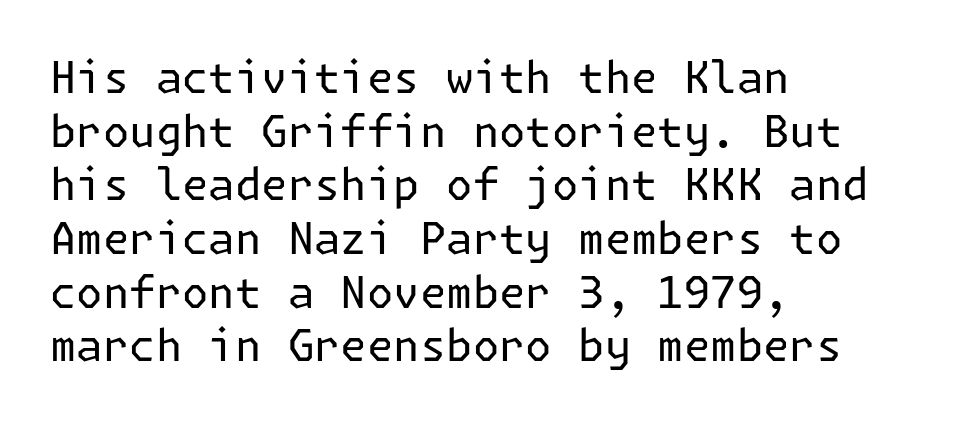
Q: Is the text bold? A: No.
Q: Is the text italic (slanted)? A: No, it is upright.
Q: Is the typeface a serif or a sans-serif typeface? A: Sans-serif.
Q: Is the text underlined? A: No.
Q: How is the paragraph aligned? A: Left-aligned.
Q: Is the spacing between letters normal or unusually wide? A: Normal.
Q: Width (condensed, normal, or wide)? A: Normal.
Q: Stroke contrast? A: Low.
Q: x-height? A: Medium.
